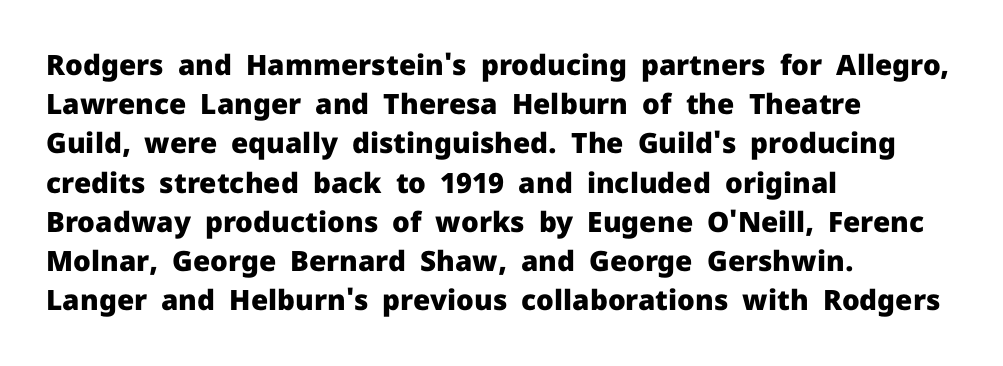
Letter spacing: default. Type without underlining. Which margin do the lines hug? The left one — the right edge is uneven. The glyphs in this specimen are sans serif.
